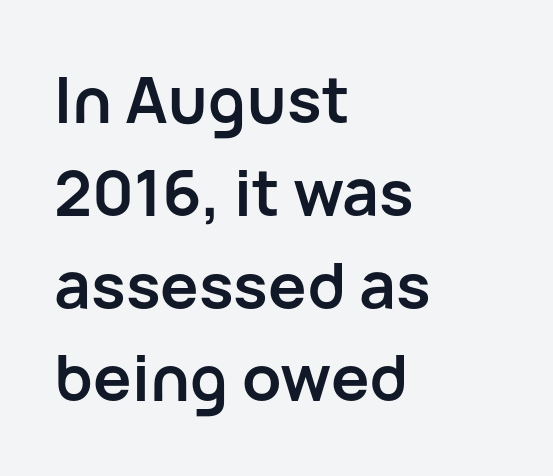
{"serif": "no", "italic": "no", "bold": "yes", "weight": "semibold", "width": "normal", "stroke_contrast": "low", "x_height": "medium", "monospaced": "no", "underline": "no", "align": "left", "line_spacing": "normal", "line_spacing_ratio": 1.45, "letter_spacing": "normal", "letter_spacing_em": 0.0, "glyph_px": 64}
